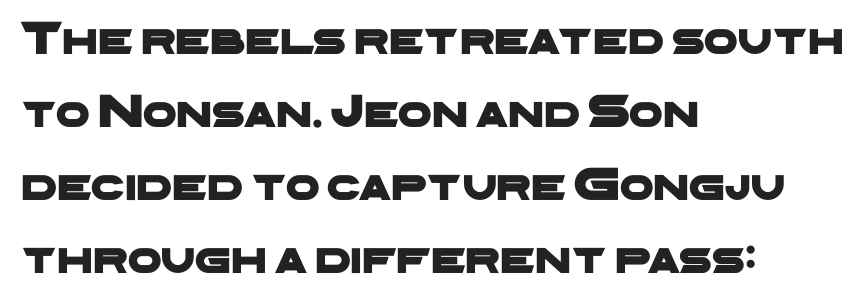
{"serif": "no", "width": "wide", "stroke_contrast": "low", "x_height": "medium", "monospaced": "no", "underline": "no", "align": "left", "line_spacing": "normal", "line_spacing_ratio": 1.52, "letter_spacing": "normal", "letter_spacing_em": 0.0, "glyph_px": 48}
